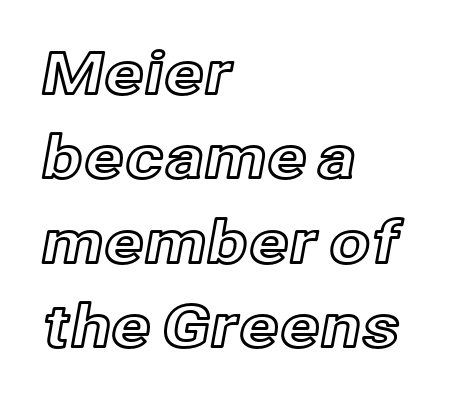
The rendering uses a moderate line-height, typical for paragraphs. Character widths vary here, with narrow letters taking less room than wide ones. Each word holds together tightly as a unit, with standard inter-letter gaps. One-word summary of the alignment: left.
